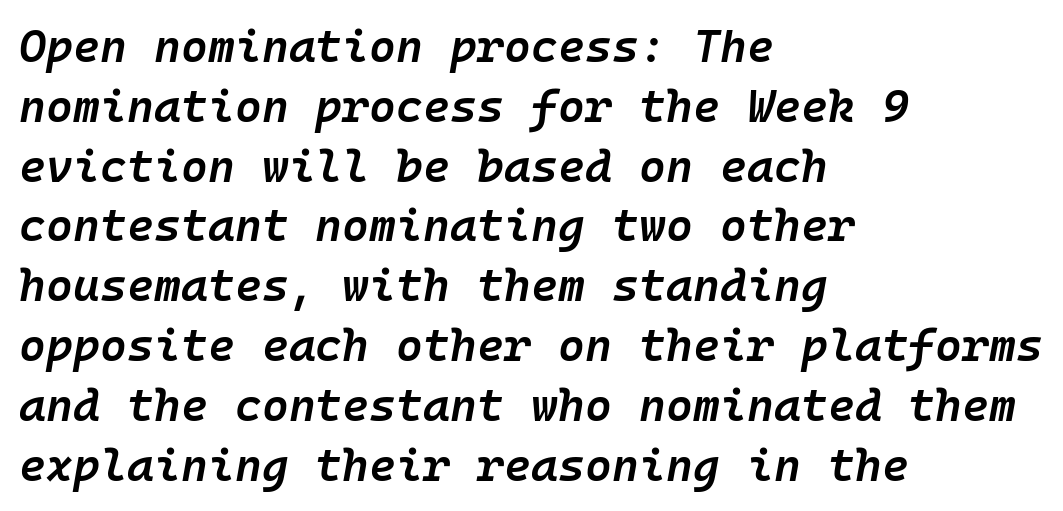
Caption: multi-line text, flush left, ragged right. Think of a typewriter: that constant character pitch is what you see here. In terms of posture, this sample is oblique. Regarding leading, the lines here are spaced in the standard way. A fair bit of extra ink — the face is semibold, not bold.
